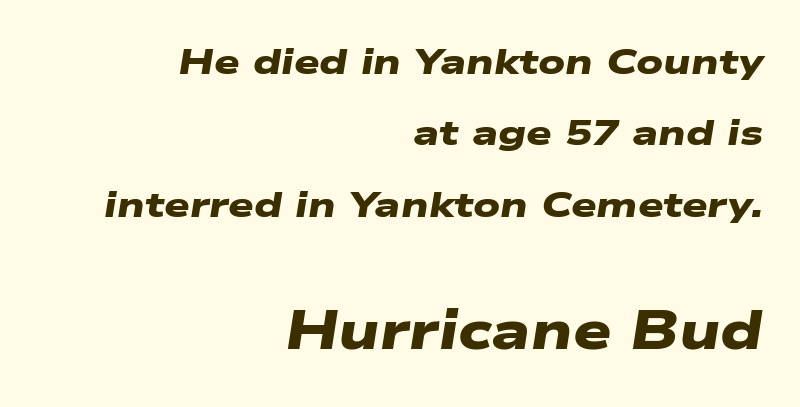
This rendering leaves character spacing at its baseline value. Rows of type keep a wide berth in the vertical direction. Plenty of ink on the page — the face is bold. If you drew a ruler down the right edge, every line would touch it. Look at the bottom of the vertical strokes: they stop flat, with no serifs. The strip under each line holds only bare page.
